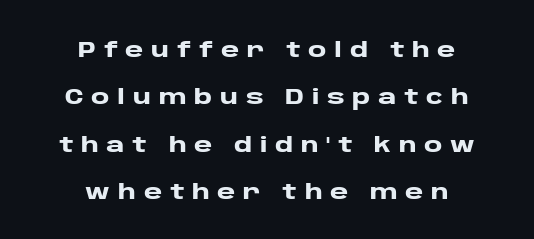
The gap between lines stays unmarked. The paragraph has two soft edges and a firm central axis. The axis of the letterforms is exactly vertical. Observe the wide spacing: letters keep a clear distance from each other.
